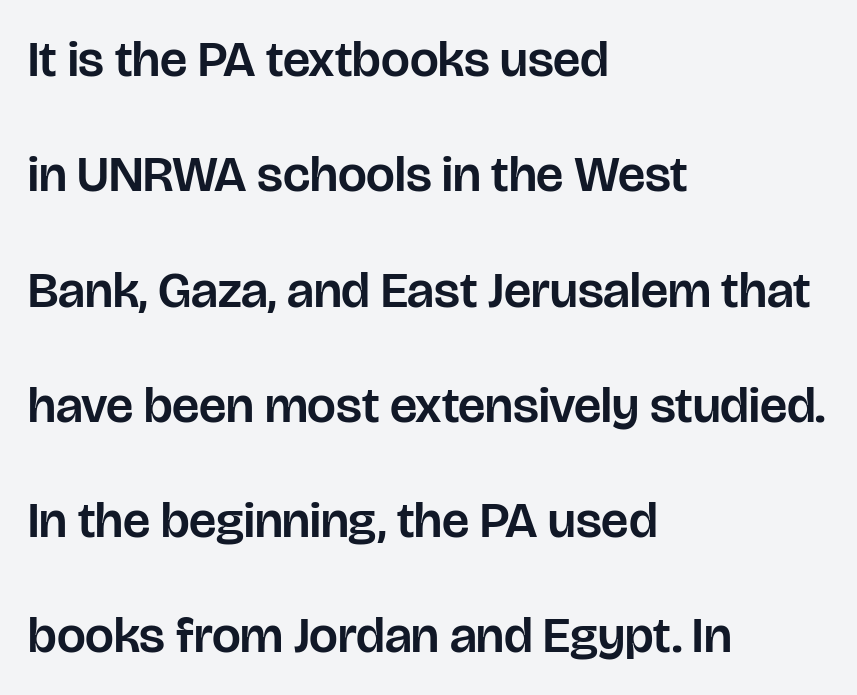
Q: Is the text italic (slanted)? A: No, it is upright.
Q: Is the typeface a serif or a sans-serif typeface? A: Sans-serif.
Q: Is the text underlined? A: No.
Q: How is the paragraph aligned? A: Left-aligned.
Q: Is the spacing between letters normal or unusually wide? A: Normal.
Q: Is the spacing between lines tight, normal or loose? A: Loose.
Q: Width (condensed, normal, or wide)? A: Normal.
Q: Stroke contrast? A: Low.
Q: x-height? A: Large.
Q: Monospaced? A: No.
